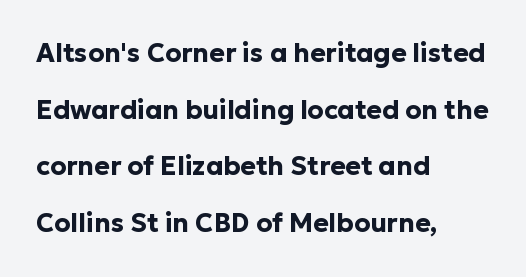
{"italic": "no", "bold": "yes", "underline": "no", "align": "left", "line_spacing": "loose", "line_spacing_ratio": 2.18, "letter_spacing": "normal", "letter_spacing_em": 0.0, "glyph_px": 26}
